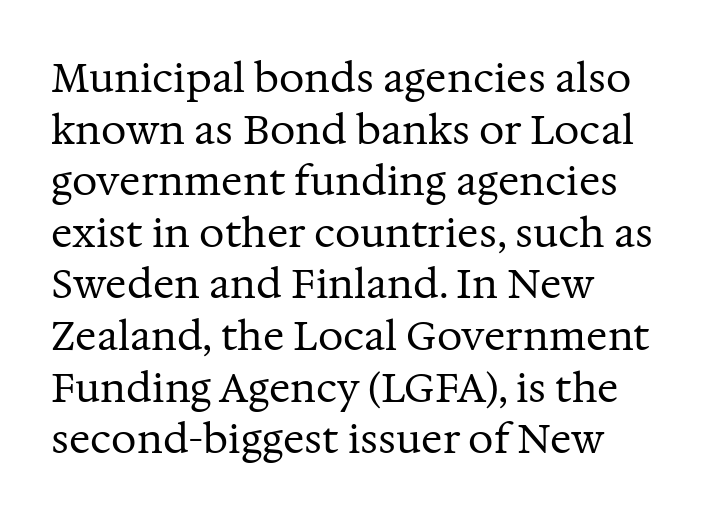
Q: Is the text bold? A: No.
Q: Is the text italic (slanted)? A: No, it is upright.
Q: Is the typeface a serif or a sans-serif typeface? A: Serif.
Q: Is the text underlined? A: No.
Q: How is the paragraph aligned? A: Left-aligned.
Q: Is the spacing between letters normal or unusually wide? A: Normal.
Q: Is the spacing between lines tight, normal or loose? A: Normal.
Q: Width (condensed, normal, or wide)? A: Normal.
Q: Stroke contrast? A: Medium.
Q: x-height? A: Medium.
Q: Monospaced? A: No.
